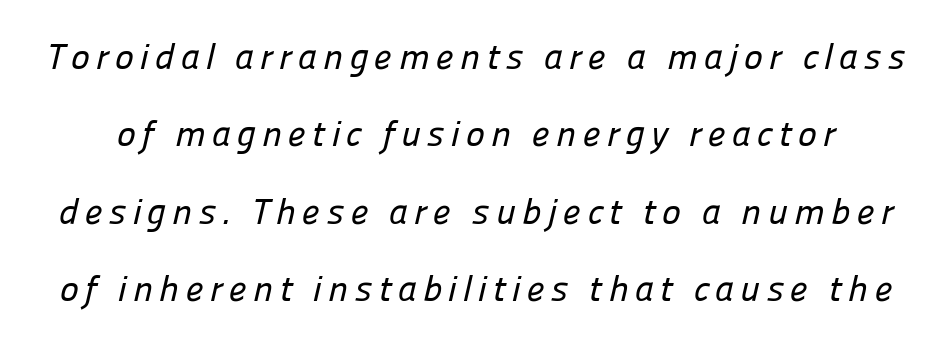
Honestly, there is no underline to notice here at all. This sample has the flowing, uneven cadence of proportional lettering. The letters carry no serifs — their stems end cleanly without finishing strokes. You could fit nearly another row in the gap between these rows.
